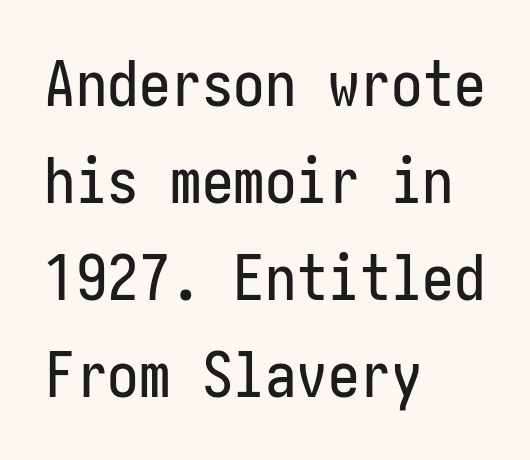
This is roman type, the default non-slanted kind. Serifs: no, the terminals of the letterforms are clean. Between one letter and the next there's only the usual sliver of space. Layout note: lines flush left. Descenders hang freely into open space. How would I describe the line gaps? Plain and ordinary.
